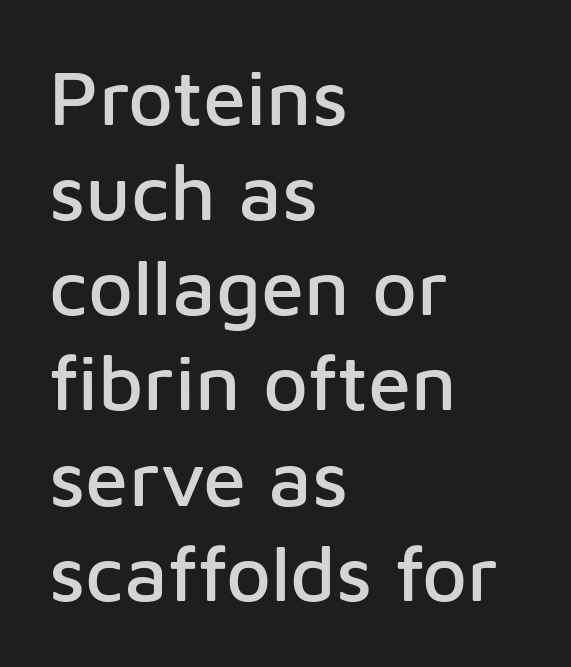
The image shows 78 px sans-serif type, upright; set left-aligned, line spacing 1.22x, normal letter spacing, not underlined; low stroke contrast and a medium x-height.
